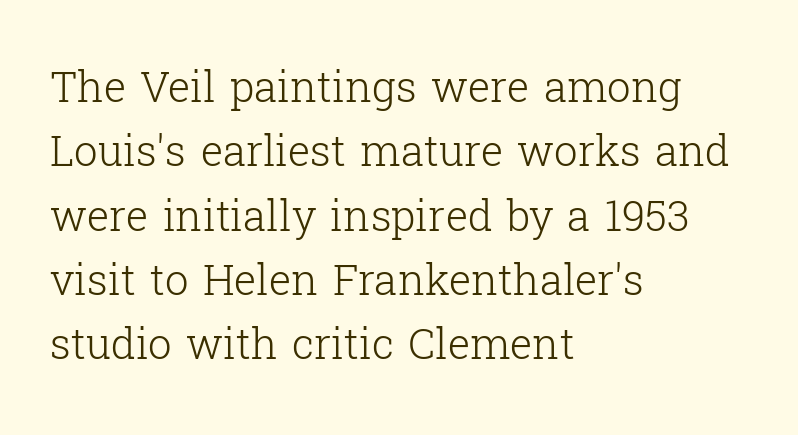
The image shows 42 px light serif type, upright; set left-aligned, normal line spacing (1.53x), normal letter spacing, not underlined; low stroke contrast and a medium x-height.
